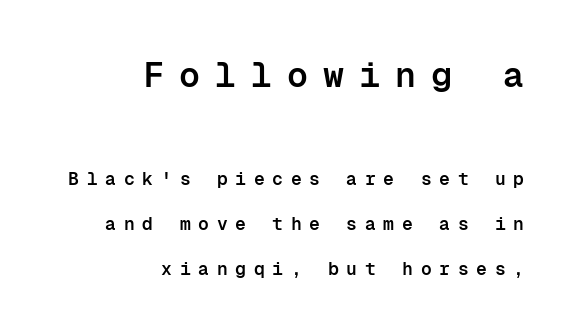
Fixed-width glyphs throughout — classic coding-font behaviour. Does the lettering tilt? It doesn't — this is upright. You could fit nearly another row in the gap between these rows. Observe the absence of serifs on each vertical stroke in this sample. How heavy is the stroke? Medium-heavy — a semibold, shy of bold.
